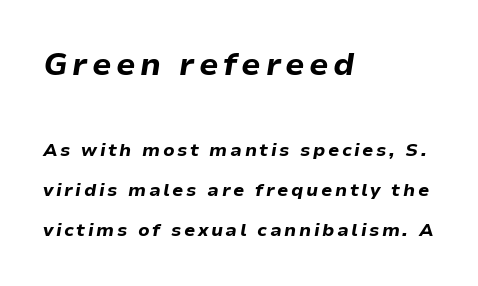
What's the leading like? Stretched, with rows far apart. Character size in the leading block exceeds that of the trailing block. A clean baseline with only descenders dipping below it. The lettering tilts uniformly, giving the passage an italic look.
